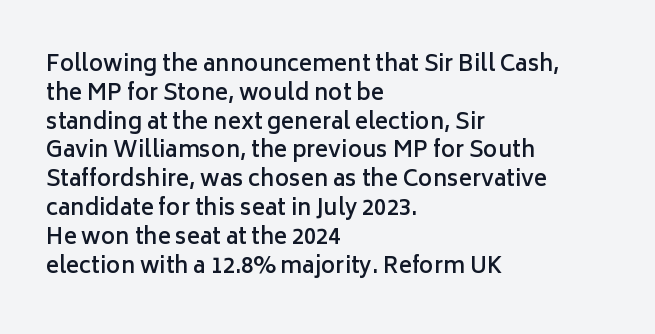
{"italic": "no", "bold": "semi", "underline": "no", "align": "left", "line_spacing": "normal", "line_spacing_ratio": 1.31, "letter_spacing": "normal", "letter_spacing_em": 0.0, "glyph_px": 22}
